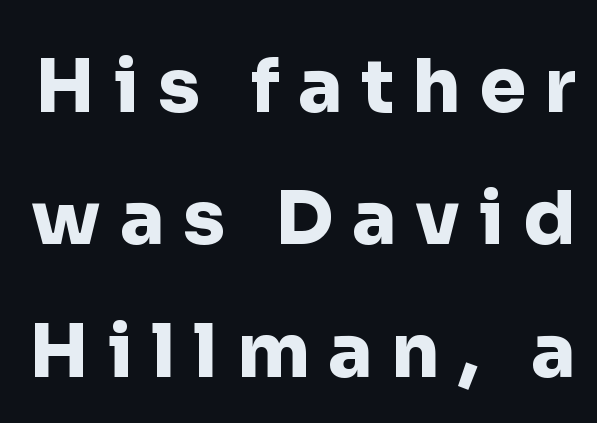
The image shows 74 px heavy sans-serif type, upright; set line spacing 1.79x, unusually wide letter spacing (+0.25 em), not underlined; low stroke contrast and a medium x-height.
